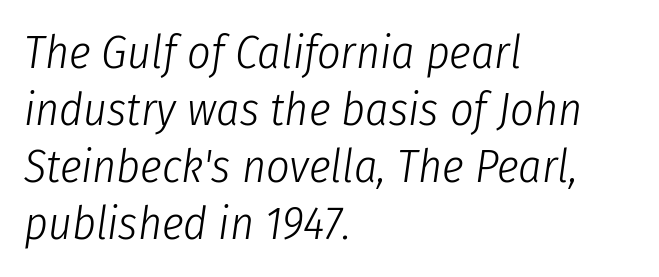
{"italic": "yes", "lean": "right", "slant_degrees": 8, "bold": "no", "weight": "light", "width": "condensed", "stroke_contrast": "low", "x_height": "medium", "monospaced": "no", "underline": "no", "align": "left", "line_spacing_ratio": 1.24, "letter_spacing": "normal", "letter_spacing_em": 0.0, "glyph_px": 46}
